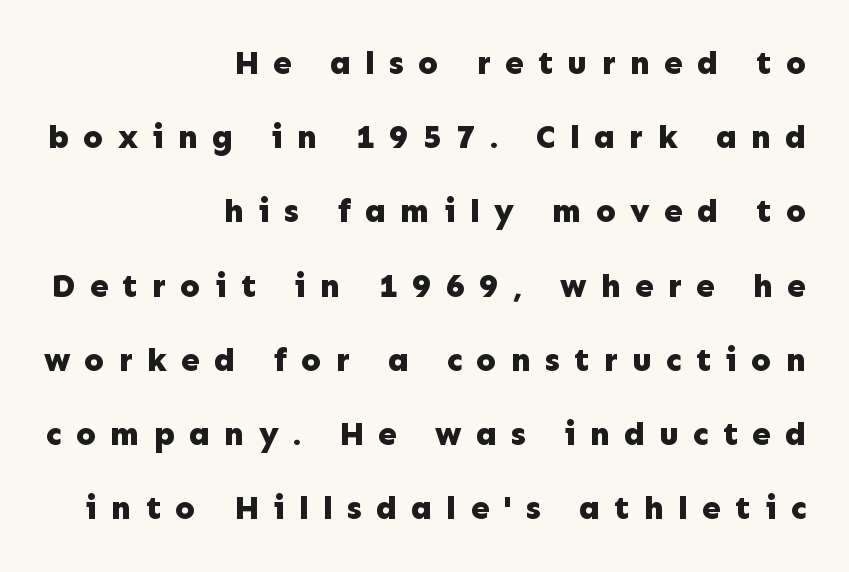
The image shows 33 px bold sans-serif type, upright; set right-aligned, loose line spacing (2.25x), unusually wide letter spacing (+0.43 em), not underlined; low stroke contrast and a medium x-height.
